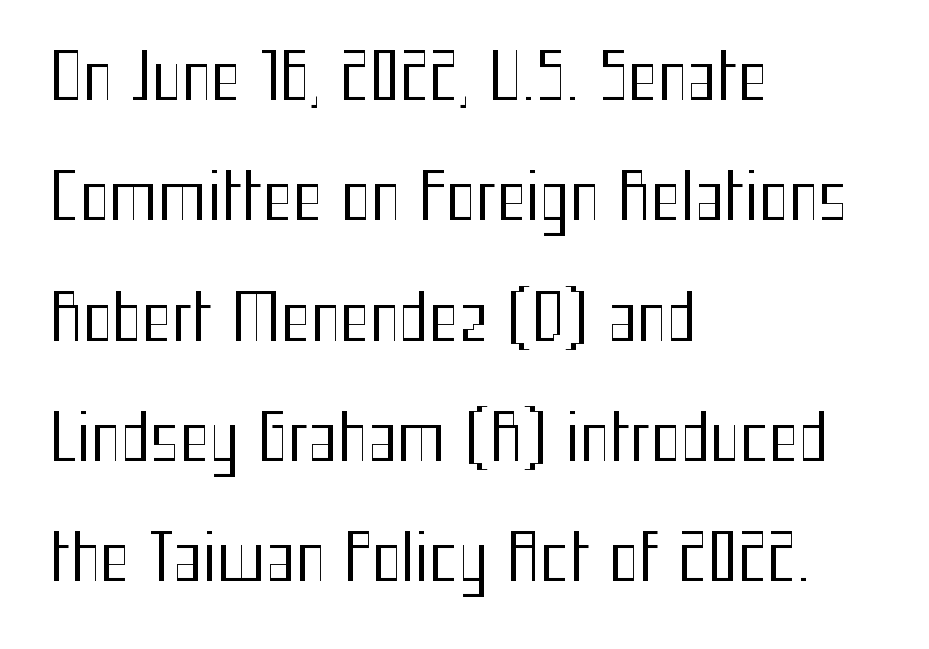
The image shows 63 px regular-weight, condensed sans-serif type, upright; set left-aligned, loose line spacing (1.91x), normal letter spacing, not underlined; medium stroke contrast and a medium x-height.
